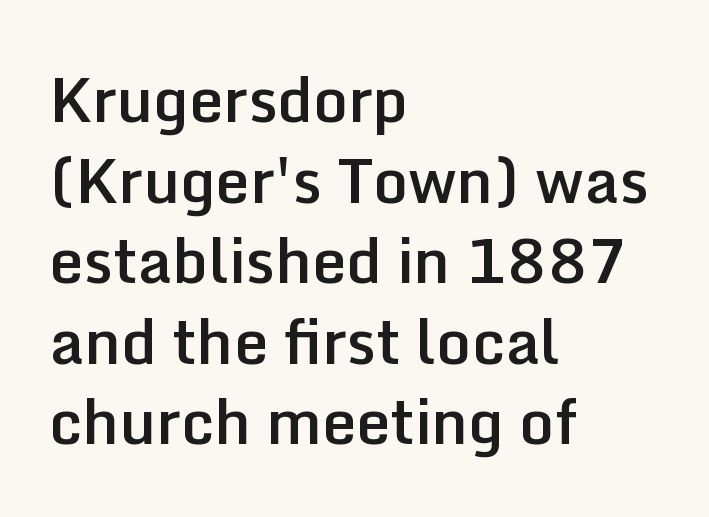
Q: Is the text bold? A: Semi-bold.
Q: Is the text italic (slanted)? A: No, it is upright.
Q: Is the typeface a serif or a sans-serif typeface? A: Sans-serif.
Q: Is the text underlined? A: No.
Q: How is the paragraph aligned? A: Left-aligned.
Q: Is the spacing between letters normal or unusually wide? A: Normal.
Q: Is the spacing between lines tight, normal or loose? A: Normal.
Q: Width (condensed, normal, or wide)? A: Normal.
Q: Stroke contrast? A: Low.
Q: x-height? A: Medium.
Q: Monospaced? A: No.
